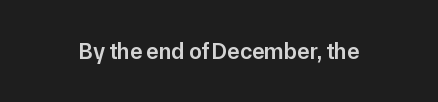
No extra tracking has been applied to these lines. The area under the type is left untouched. Weight: semibold (demi). If you drew a line through each stem, it would be perfectly vertical.
